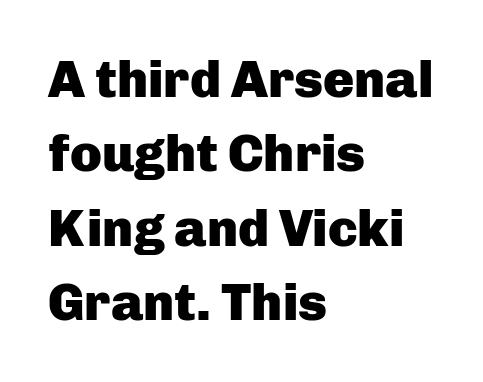
The image shows 52 px heavy sans-serif type, upright; set left-aligned, normal line spacing (1.43x), normal letter spacing, not underlined; low stroke contrast and a medium x-height.
